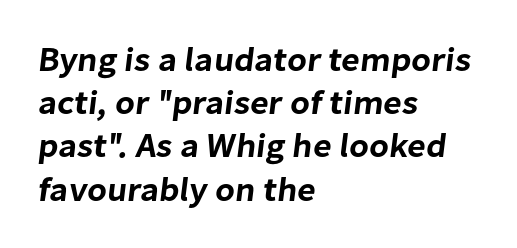
{"serif": "no", "width": "normal", "stroke_contrast": "low", "x_height": "medium", "monospaced": "no", "underline": "no", "align": "left", "line_spacing": "normal", "line_spacing_ratio": 1.27, "letter_spacing": "normal", "letter_spacing_em": 0.0, "glyph_px": 34}
